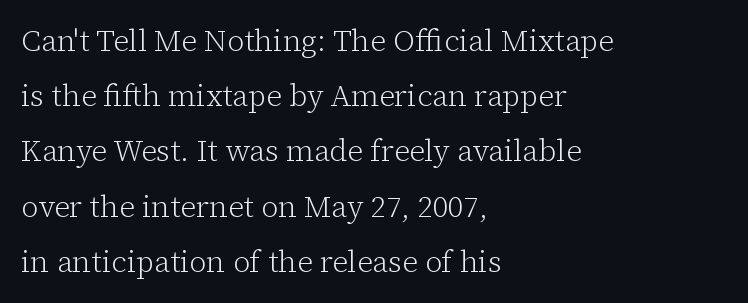
The image shows 30 px light serif type, upright; set left-aligned, line spacing 1.84x, normal letter spacing, not underlined; low stroke contrast and a medium x-height.
